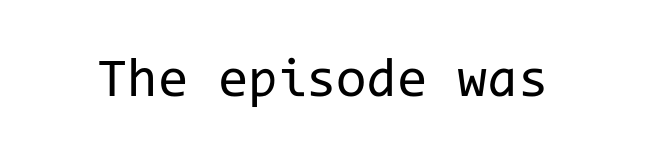
Q: Is the text bold? A: No.
Q: Is the text italic (slanted)? A: No, it is upright.
Q: Is the typeface a serif or a sans-serif typeface? A: Sans-serif.
Q: Is the text underlined? A: No.
Q: Is the spacing between letters normal or unusually wide? A: Normal.
Q: Width (condensed, normal, or wide)? A: Normal.
Q: Stroke contrast? A: Low.
Q: x-height? A: Medium.
Q: Monospaced? A: Yes.
